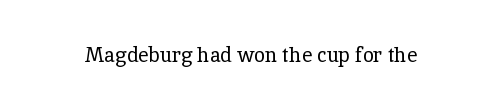
The image shows 20 px text type, upright; set normal letter spacing, not underlined.
